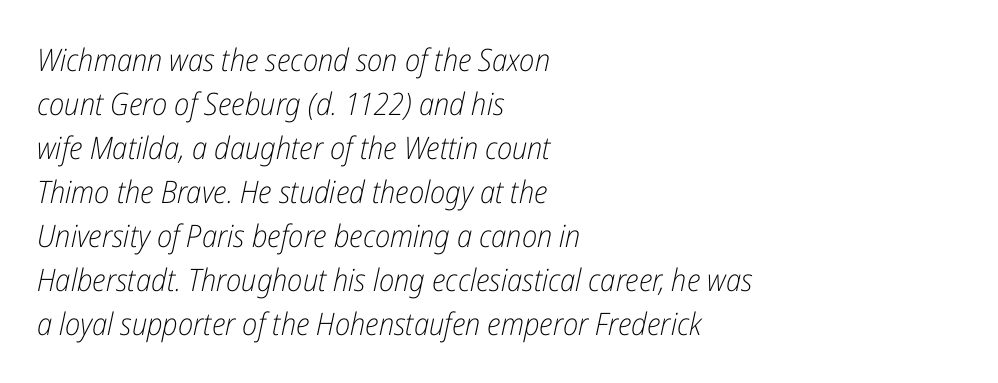
The image shows 31 px light, condensed type, italic (leaning right); set left-aligned, normal line spacing (1.42x), normal letter spacing, not underlined; low stroke contrast and a medium x-height.
